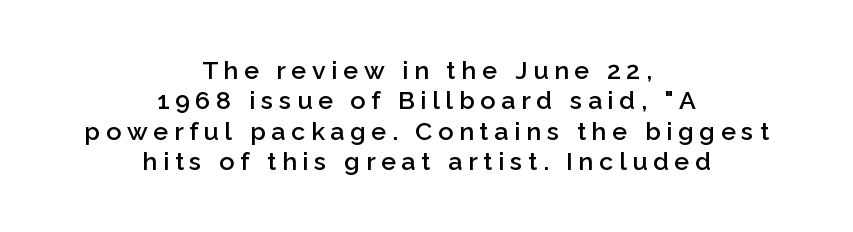
The image shows 25 px text type, upright; set centered, line spacing 1.22x, unusually wide letter spacing (+0.23 em), not underlined.
